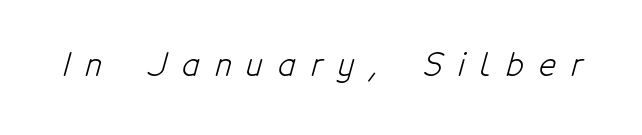
{"serif": "no", "bold": "no", "weight": "light", "width": "condensed", "stroke_contrast": "low", "x_height": "medium", "monospaced": "no", "underline": "no", "letter_spacing": "wide", "letter_spacing_em": 0.48, "glyph_px": 32}
